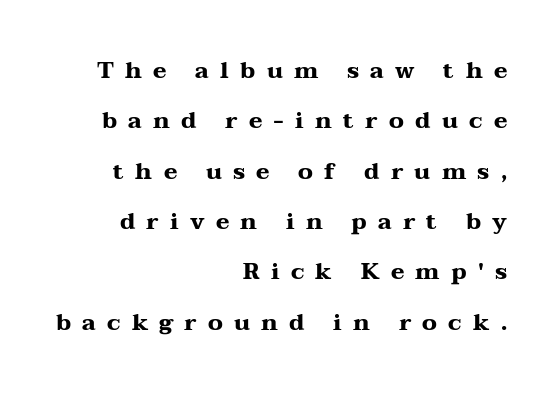
Regarding leading, the lines here are spaced well apart. The rag falls on the left side of this text block. The area under the type is left untouched. Does the lettering tilt? It doesn't — this is upright. Its strokes are broad and dark, the hallmark of bold type. Observe the wide spacing: letters keep a clear distance from each other.
